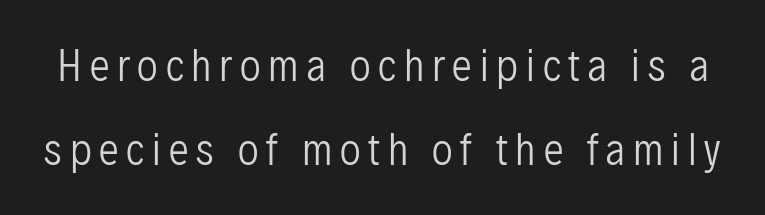
{"serif": "no", "italic": "no", "bold": "no", "weight": "regular", "width": "condensed", "stroke_contrast": "low", "x_height": "medium", "monospaced": "no", "underline": "no", "line_spacing": "loose", "line_spacing_ratio": 2.1, "letter_spacing": "wide", "letter_spacing_em": 0.2, "glyph_px": 40}
